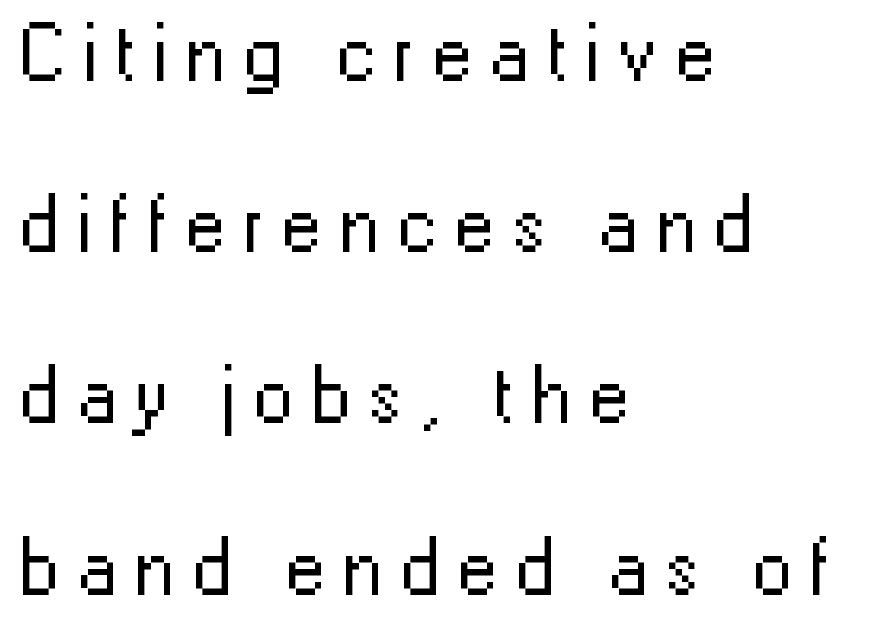
The image shows 80 px regular-weight sans-serif type, upright; set left-aligned, loose line spacing (2.14x), unusually wide letter spacing (+0.22 em), not underlined; low stroke contrast and a medium x-height.
